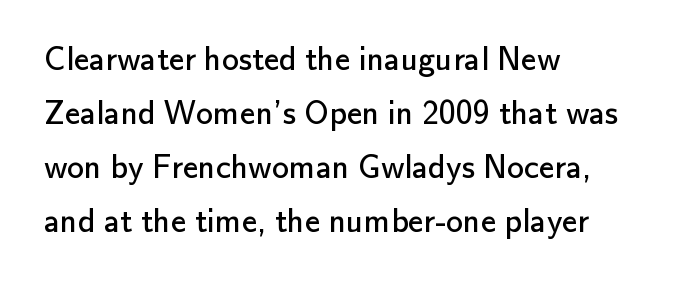
{"serif": "no", "italic": "no", "bold": "no", "weight": "regular", "width": "normal", "stroke_contrast": "low", "x_height": "small", "monospaced": "no", "underline": "no", "align": "left", "line_spacing": "normal", "line_spacing_ratio": 1.59, "letter_spacing": "normal", "letter_spacing_em": 0.0, "glyph_px": 34}
